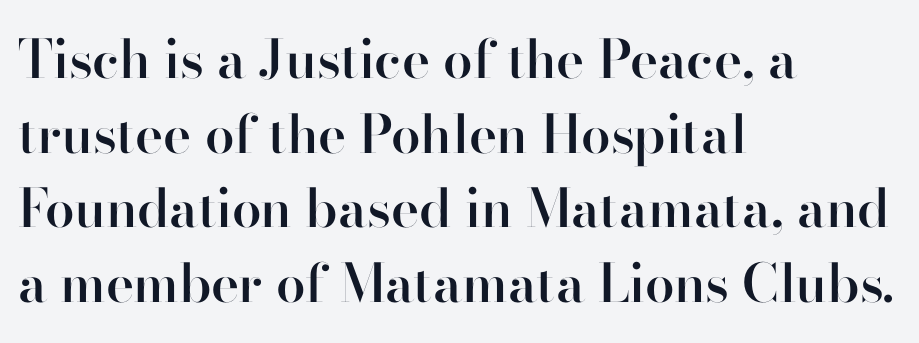
The axis of the letterforms is exactly vertical. The passage shown is typeset with a sans-serif family. The line-height multiplier appears to be the usual default. A typesetter would call this proportional, since set widths differ per character. The rendering uses a semibold face; strokes are thickened but not to full bold. The string is rendered with underlining switched off.
